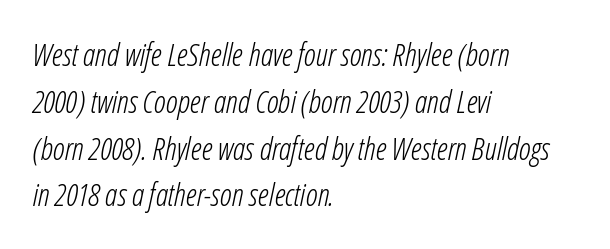
The image shows 31 px light, condensed type, italic (leaning right); set left-aligned, normal line spacing (1.51x), normal letter spacing, not underlined; low stroke contrast and a medium x-height.
